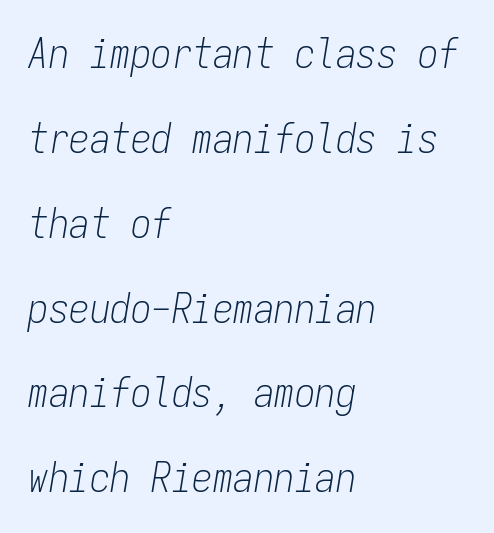
{"italic": "yes", "lean": "right", "slant_degrees": 9, "bold": "no", "weight": "light", "width": "condensed", "stroke_contrast": "low", "x_height": "medium", "monospaced": "yes", "underline": "no", "align": "left", "line_spacing": "loose", "line_spacing_ratio": 2.07, "letter_spacing": "normal", "letter_spacing_em": 0.0, "glyph_px": 41}
